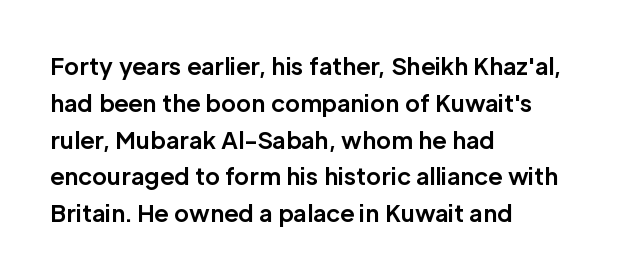
The passage shown stacks its lines at a standard gap. The rag falls on the right side of this text block. Nope, not italic — everything's standing straight. Rule under the text: the space is simply empty. The face used here is rendered with its standard letterfit.
